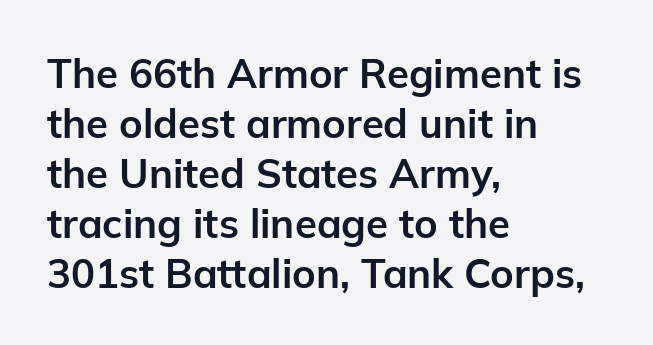
The image shows 40 px bold sans-serif type, upright; set left-aligned, normal line spacing (1.25x), normal letter spacing, not underlined; low stroke contrast and a medium x-height.
